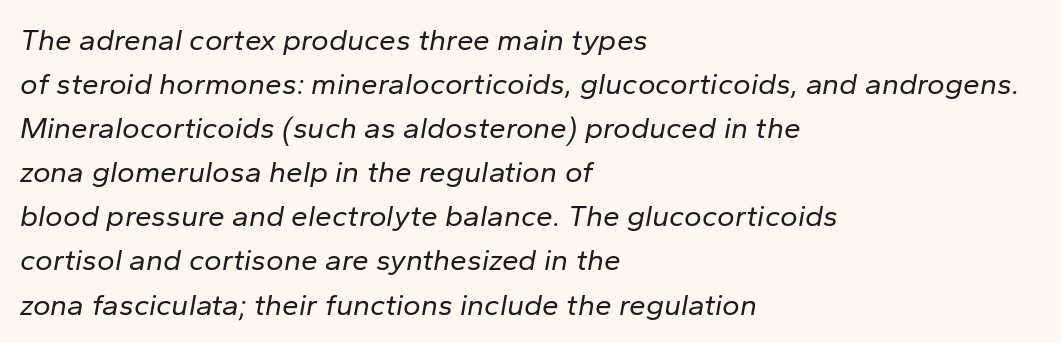
Q: Is the text bold? A: No.
Q: Is the text italic (slanted)? A: Yes, it leans right by about 10 degrees.
Q: Is the text underlined? A: No.
Q: How is the paragraph aligned? A: Left-aligned.
Q: Is the spacing between letters normal or unusually wide? A: Normal.
Q: Is the spacing between lines tight, normal or loose? A: Normal.
Q: Width (condensed, normal, or wide)? A: Normal.
Q: Stroke contrast? A: Low.
Q: x-height? A: Medium.
Q: Monospaced? A: No.
